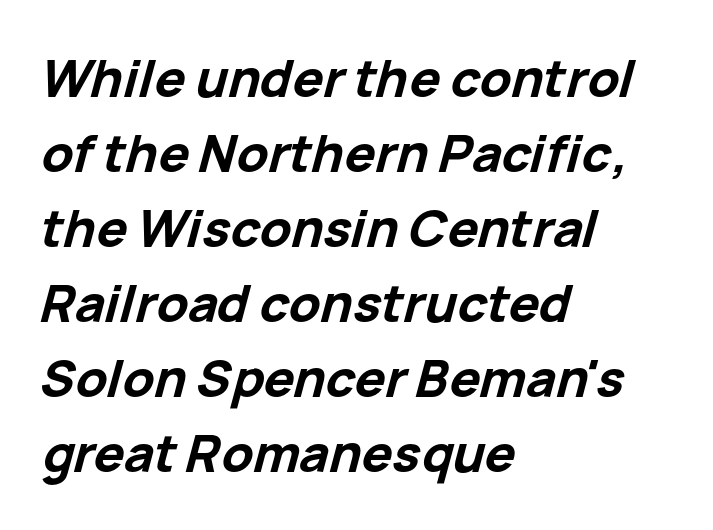
The specimen reads as italic at a glance. All the whitespace from short lines collects on the right. A normal amount of white space separates one row of letters from the next. A typesetter would call this proportional, since set widths differ per character.
